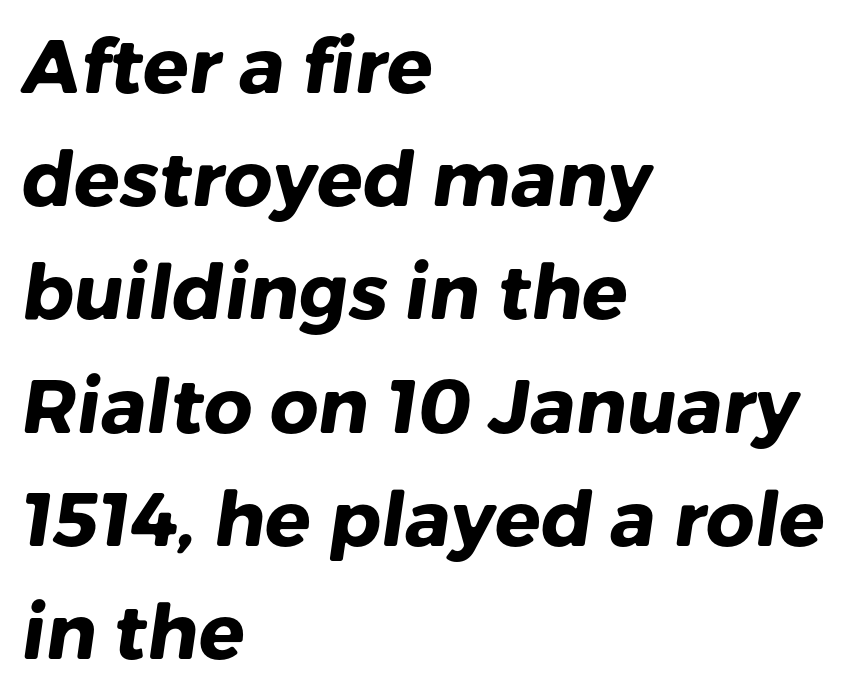
Weight check: bold — yes, fully. Nothing unusual about the tracking: characters are spaced as the font intends. Honestly, the row spacing looks completely unremarkable. A student would call this left alignment; a typographer would say flush left, rag right. The rendering uses natural spacing where letterforms have individual widths.
